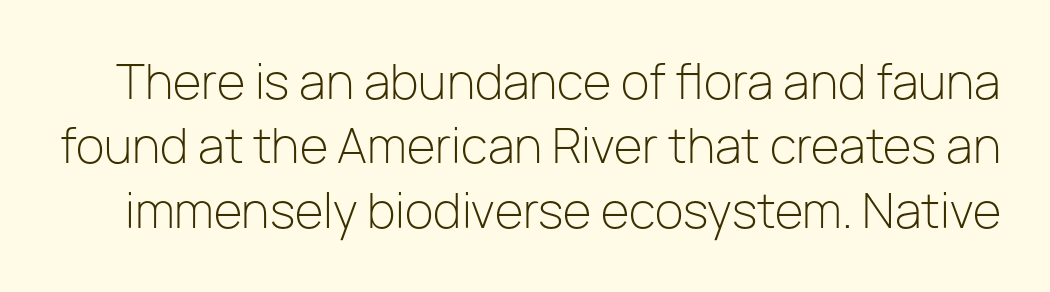
The image shows 47 px light sans-serif type, upright; set normal line spacing (1.37x), normal letter spacing, not underlined; low stroke contrast and a medium x-height.
